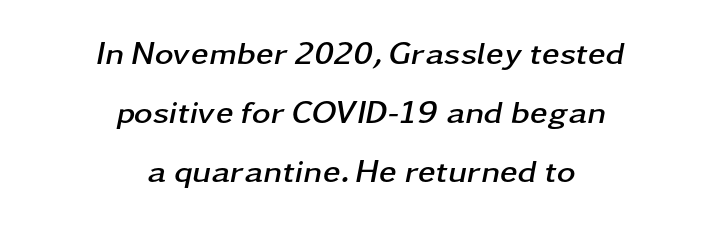
Glyph-to-glyph distance matches everyday printed text. Type without underlining. The typography opts for an oblique posture over an upright one. Heavy-handed strokes throughout: this text is bold. Centered paragraph, ragged on both sides. The passage shown is typed in a proportional face where columns would drift.
